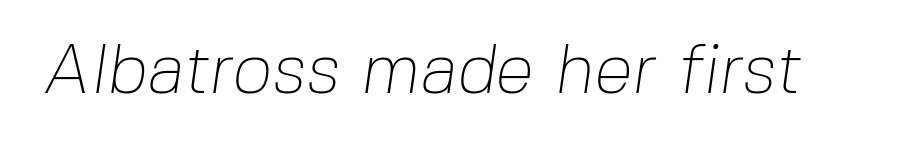
The image shows 70 px thin sans-serif type; set normal letter spacing, not underlined; low stroke contrast and a medium x-height.
